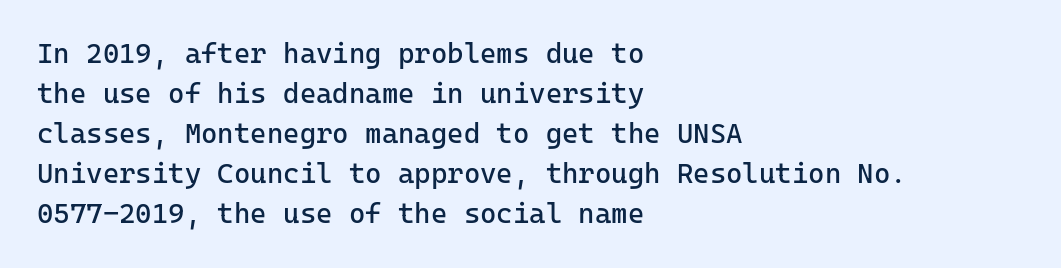
The image shows 28 px regular-weight sans-serif type, upright, monospaced; set left-aligned, normal line spacing (1.43x), normal letter spacing, not underlined; low stroke contrast and a medium x-height.
